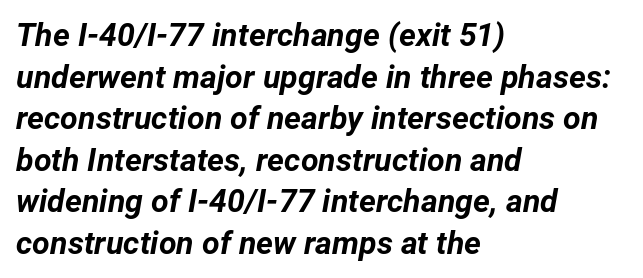
Q: Is the text bold? A: Yes.
Q: Is the text italic (slanted)? A: Yes, it leans right by about 12 degrees.
Q: Is the text underlined? A: No.
Q: How is the paragraph aligned? A: Left-aligned.
Q: Is the spacing between letters normal or unusually wide? A: Normal.
Q: Is the spacing between lines tight, normal or loose? A: Normal.
Q: Width (condensed, normal, or wide)? A: Normal.
Q: Stroke contrast? A: Low.
Q: x-height? A: Medium.
Q: Monospaced? A: No.
